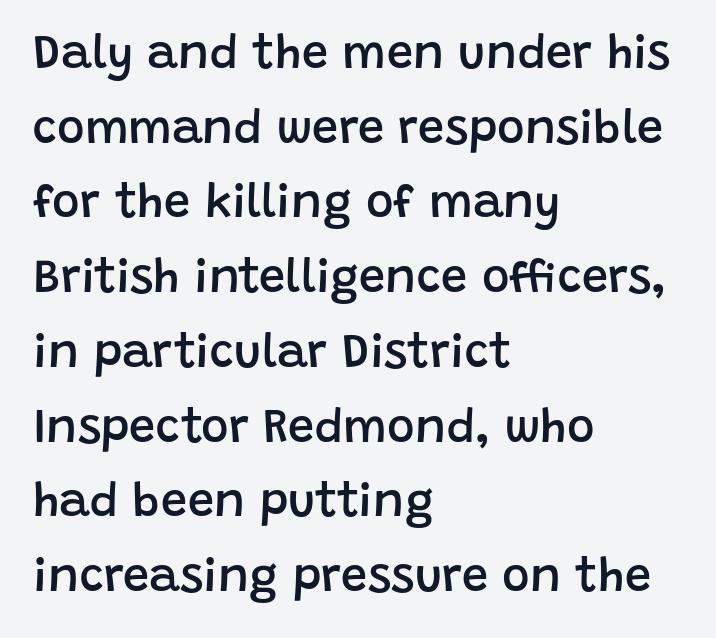
The image shows 47 px semibold sans-serif type, upright; set left-aligned, normal line spacing (1.59x), normal letter spacing, not underlined; low stroke contrast and a large x-height.
